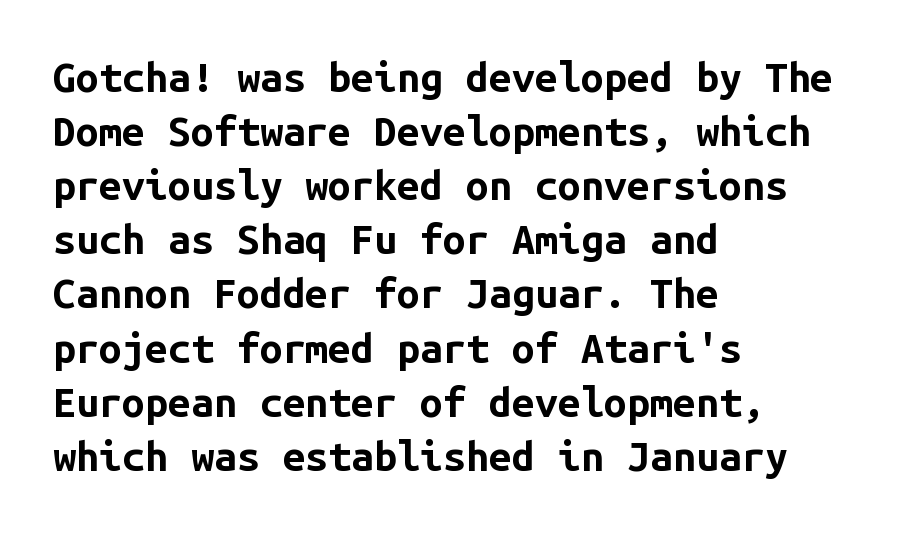
Q: Is the text bold? A: Yes.
Q: Is the text italic (slanted)? A: No, it is upright.
Q: Is the typeface a serif or a sans-serif typeface? A: Sans-serif.
Q: Is the text underlined? A: No.
Q: How is the paragraph aligned? A: Left-aligned.
Q: Is the spacing between letters normal or unusually wide? A: Normal.
Q: Is the spacing between lines tight, normal or loose? A: Normal.
Q: Width (condensed, normal, or wide)? A: Normal.
Q: Stroke contrast? A: Low.
Q: x-height? A: Medium.
Q: Monospaced? A: Yes.
